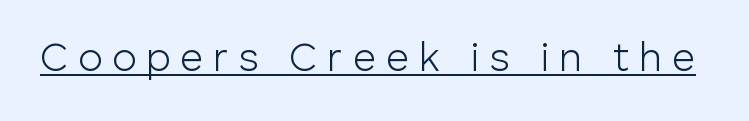
The horizontal fit of the characters is loose and conspicuously gappy. Beneath each row of characters lies a ruled line. Observe the absence of serifs on each vertical stroke in this sample. Notice how the stems are strictly vertical — no italics here. No heavy texture on the line: the type isn't bold.
